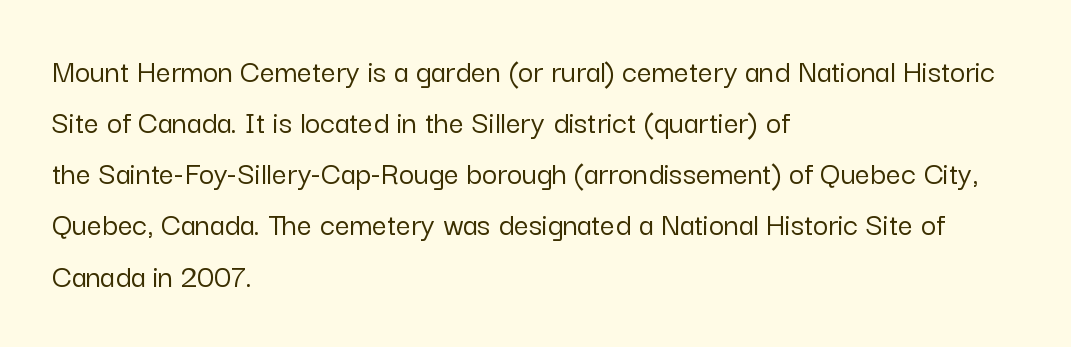
The lines in this sample share a left origin and differ only in where they stop. Compared with typical paragraphs, the rows here are spaced about the same. Compared with typical body copy, the letter spacing here is the same. Check under the words: just untouched page. What kind of face is this? One without serifs — a sans.
